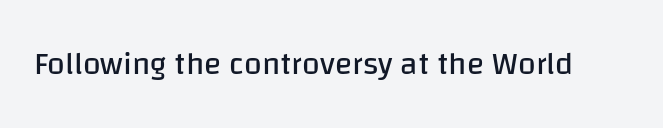
{"serif": "no", "italic": "no", "bold": "no", "weight": "regular", "width": "normal", "stroke_contrast": "low", "x_height": "large", "monospaced": "no", "underline": "no", "letter_spacing": "normal", "letter_spacing_em": 0.0, "glyph_px": 32}
